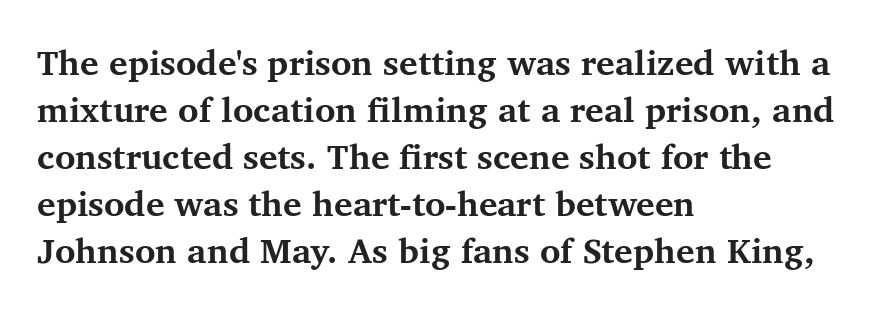
Q: Is the text bold? A: Yes.
Q: Is the text italic (slanted)? A: No, it is upright.
Q: Is the typeface a serif or a sans-serif typeface? A: Serif.
Q: Is the text underlined? A: No.
Q: How is the paragraph aligned? A: Left-aligned.
Q: Is the spacing between letters normal or unusually wide? A: Normal.
Q: Is the spacing between lines tight, normal or loose? A: Normal.
Q: Width (condensed, normal, or wide)? A: Normal.
Q: Stroke contrast? A: Medium.
Q: x-height? A: Medium.
Q: Monospaced? A: No.
